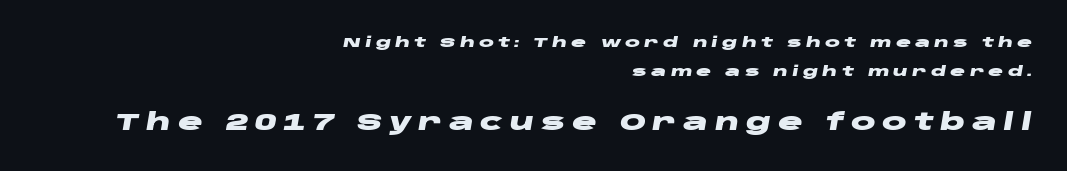
There's an unmistakable incline to the writing here. Is the lower block the larger one? Yes — the lower block carries the bigger type. Underlining? Definitely not there. The sample has been set heavy, in full bold.
